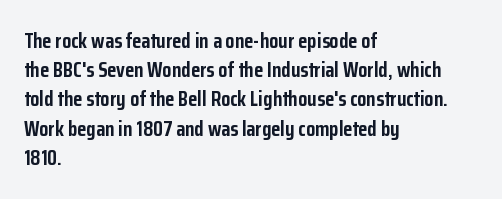
{"italic": "no", "bold": "yes", "underline": "no", "align": "left", "line_spacing": "normal", "line_spacing_ratio": 1.39, "letter_spacing": "normal", "letter_spacing_em": 0.0, "glyph_px": 21}
